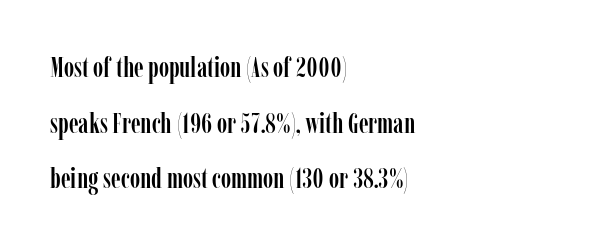
Q: Is the text italic (slanted)? A: No, it is upright.
Q: Is the typeface a serif or a sans-serif typeface? A: Serif.
Q: Is the text underlined? A: No.
Q: How is the paragraph aligned? A: Left-aligned.
Q: Is the spacing between letters normal or unusually wide? A: Normal.
Q: Is the spacing between lines tight, normal or loose? A: Loose.
Q: Width (condensed, normal, or wide)? A: Condensed.
Q: Stroke contrast? A: Low.
Q: x-height? A: Medium.
Q: Monospaced? A: No.
